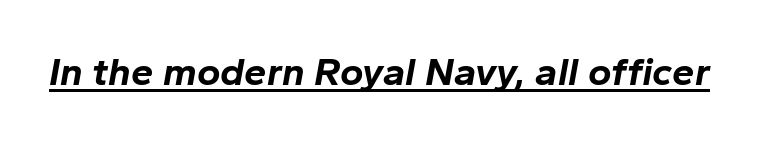
Q: Is the text bold? A: Yes.
Q: Is the text italic (slanted)? A: Yes, it leans right by about 10 degrees.
Q: Is the text underlined? A: Yes.
Q: Is the spacing between letters normal or unusually wide? A: Normal.
Q: Width (condensed, normal, or wide)? A: Normal.
Q: Stroke contrast? A: Low.
Q: x-height? A: Medium.
Q: Monospaced? A: No.
